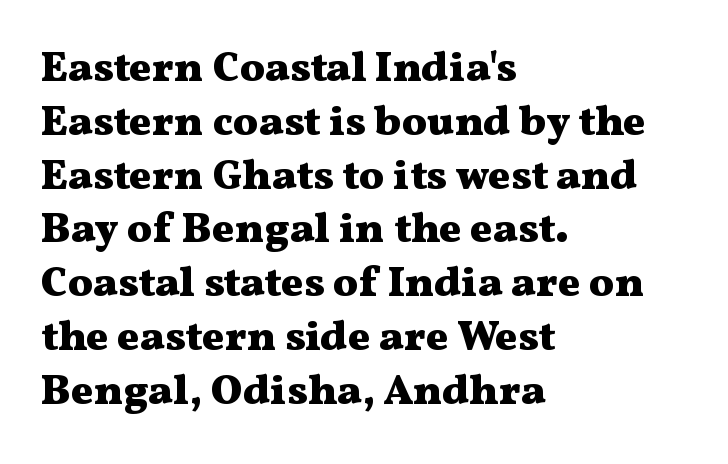
Q: Is the text bold? A: Yes.
Q: Is the text italic (slanted)? A: No, it is upright.
Q: Is the typeface a serif or a sans-serif typeface? A: Serif.
Q: Is the text underlined? A: No.
Q: How is the paragraph aligned? A: Left-aligned.
Q: Is the spacing between letters normal or unusually wide? A: Normal.
Q: Is the spacing between lines tight, normal or loose? A: Normal.
Q: Width (condensed, normal, or wide)? A: Wide.
Q: Stroke contrast? A: Medium.
Q: x-height? A: Medium.
Q: Monospaced? A: No.
